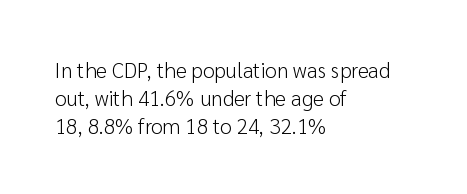
{"italic": "no", "bold": "no", "underline": "no", "align": "left", "line_spacing": "normal", "line_spacing_ratio": 1.33, "letter_spacing": "normal", "letter_spacing_em": 0.0, "glyph_px": 21}
